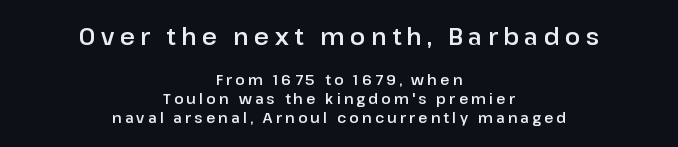
Q: Is the text italic (slanted)? A: No, it is upright.
Q: Is the text underlined? A: No.
Q: How is the paragraph aligned? A: Centered.
Q: Is the spacing between letters normal or unusually wide? A: Unusually wide.
Q: Is the spacing between lines tight, normal or loose? A: Normal.
Q: Which block of text is set in a larger size, the first (top) or the second (bottom)? A: The first (top) one.
